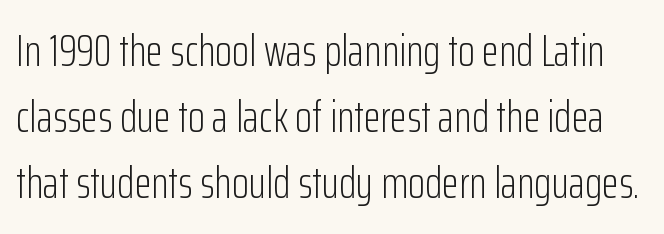
The image shows 44 px light, condensed sans-serif type, upright; set normal line spacing (1.5x), normal letter spacing, not underlined; low stroke contrast and a medium x-height.
